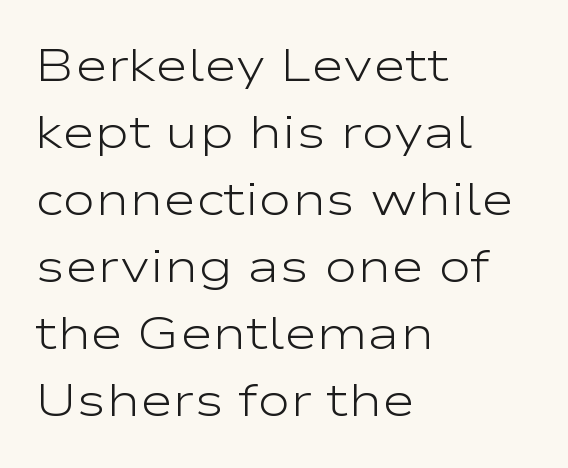
The image shows 45 px light, wide sans-serif type, upright; set left-aligned, normal line spacing (1.49x), normal letter spacing, not underlined; low stroke contrast and a medium x-height.
